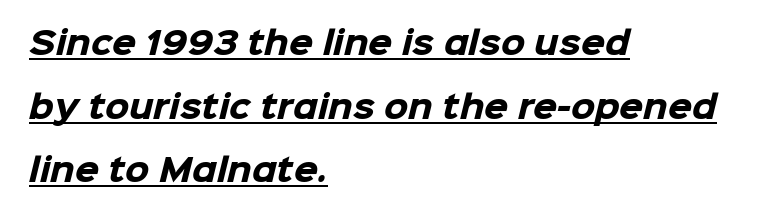
{"serif": "no", "bold": "yes", "weight": "heavy", "width": "normal", "stroke_contrast": "low", "x_height": "medium", "monospaced": "no", "underline": "yes", "align": "left", "line_spacing": "loose", "line_spacing_ratio": 2.05, "letter_spacing": "normal", "letter_spacing_em": 0.0, "glyph_px": 31}
